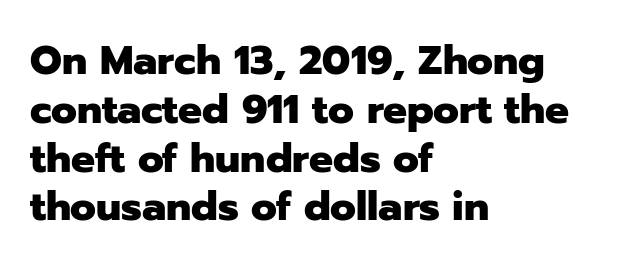
{"serif": "no", "italic": "no", "bold": "yes", "weight": "heavy", "width": "normal", "stroke_contrast": "low", "x_height": "medium", "monospaced": "no", "underline": "no", "align": "left", "line_spacing_ratio": 1.22, "letter_spacing": "normal", "letter_spacing_em": 0.0, "glyph_px": 40}
